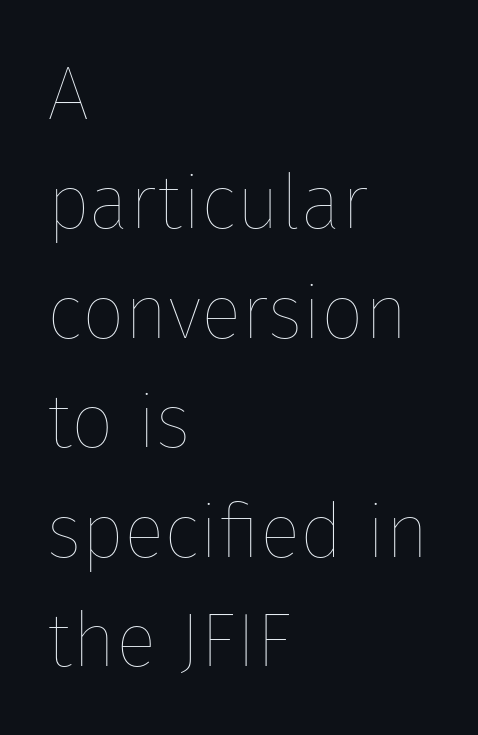
Q: Is the text bold? A: No.
Q: Is the text italic (slanted)? A: No, it is upright.
Q: Is the text underlined? A: No.
Q: How is the paragraph aligned? A: Left-aligned.
Q: Is the spacing between letters normal or unusually wide? A: Normal.
Q: Is the spacing between lines tight, normal or loose? A: Normal.
Q: Width (condensed, normal, or wide)? A: Normal.
Q: Stroke contrast? A: Low.
Q: x-height? A: Medium.
Q: Monospaced? A: No.
